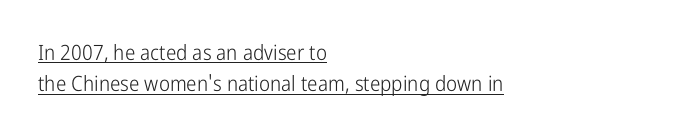
Posture: straight, roman, zero tilt. The specimen includes a rule beneath the text block's lines. A typesetter would call this leading conventional body-copy spacing. The letters sit at their default tracking, neither squeezed nor spread.
